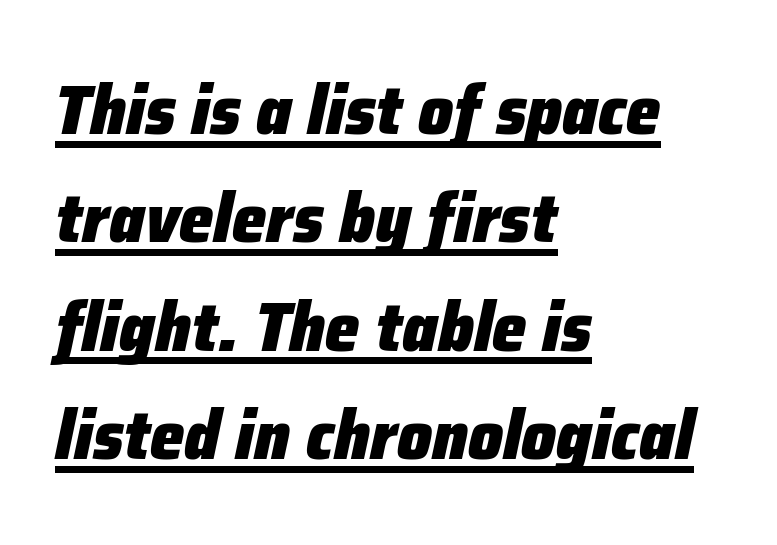
The image shows 69 px heavy type, italic (leaning right); set left-aligned, normal line spacing (1.57x), normal letter spacing, underlined; low stroke contrast and a medium x-height.
